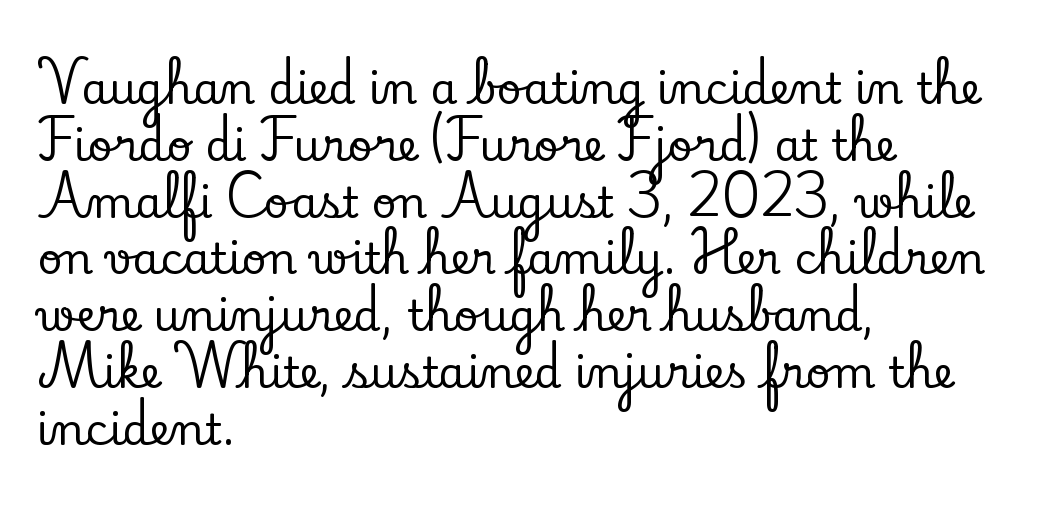
Students, observe: this is what conventionally led text looks like. The space directly below the letters is spotless. The rendering shows small feet on the letterforms — a serif design. The rendering uses natural spacing where letterforms have individual widths.
